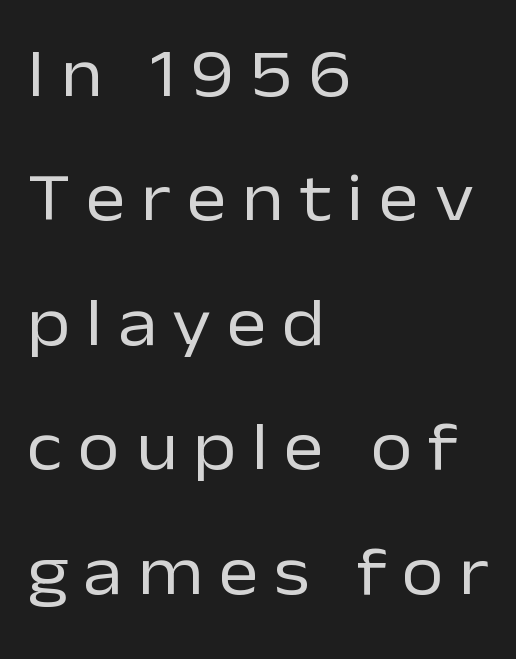
{"serif": "no", "italic": "no", "bold": "no", "weight": "regular", "width": "normal", "stroke_contrast": "low", "x_height": "medium", "monospaced": "no", "underline": "no", "align": "left", "line_spacing_ratio": 1.83, "letter_spacing": "wide", "letter_spacing_em": 0.23, "glyph_px": 68}
